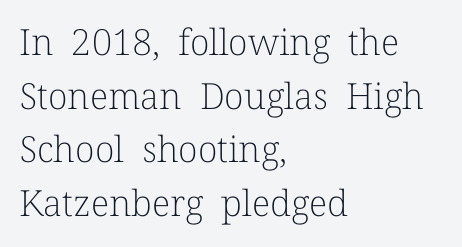
Underlining? Definitely not there. A typesetter would label this face a serif. The letters stand upright; this is a roman face. The rows are spaced the way most documents space them.
